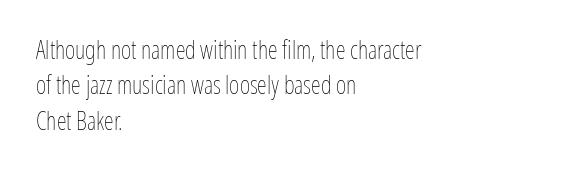
Q: Is the text bold? A: No.
Q: Is the text italic (slanted)? A: No, it is upright.
Q: Is the text underlined? A: No.
Q: How is the paragraph aligned? A: Left-aligned.
Q: Is the spacing between letters normal or unusually wide? A: Normal.
Q: Is the spacing between lines tight, normal or loose? A: Normal.
